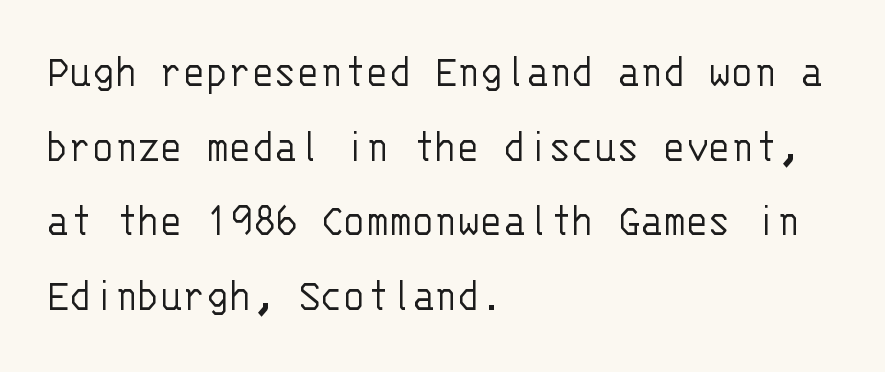
Between one letter and the next there's only the usual sliver of space. Vertical stems look standard width or narrower in stroke. The glyphs in this specimen are sans serif. Just letters on the line, the space beneath them empty.
